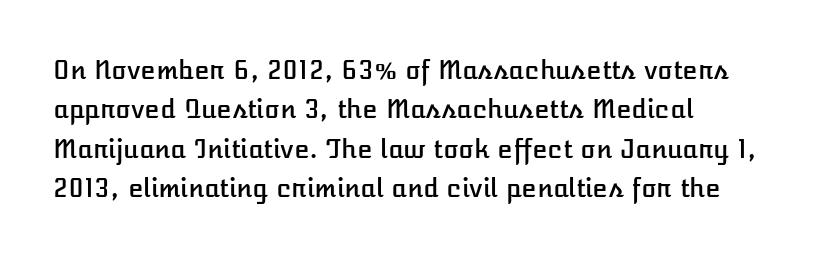
Q: Is the text italic (slanted)? A: No, it is upright.
Q: Is the text underlined? A: No.
Q: How is the paragraph aligned? A: Left-aligned.
Q: Is the spacing between letters normal or unusually wide? A: Normal.
Q: Is the spacing between lines tight, normal or loose? A: Normal.
